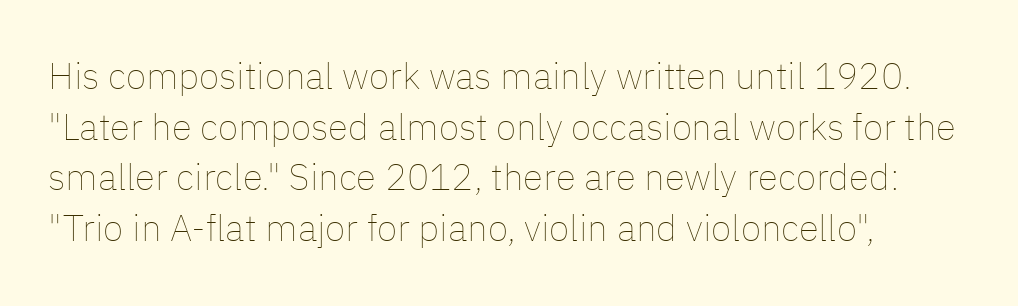
{"italic": "no", "bold": "no", "weight": "thin", "width": "normal", "stroke_contrast": "low", "x_height": "medium", "monospaced": "no", "underline": "no", "align": "left", "line_spacing": "normal", "line_spacing_ratio": 1.37, "letter_spacing": "normal", "letter_spacing_em": 0.0, "glyph_px": 37}
